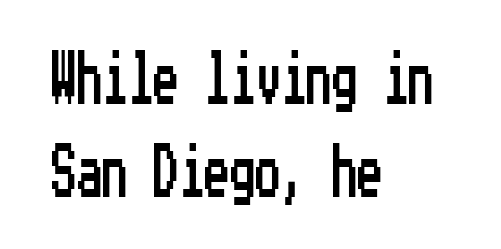
{"serif": "no", "italic": "no", "width": "condensed", "stroke_contrast": "low", "x_height": "medium", "underline": "no", "align": "left", "line_spacing_ratio": 1.83, "letter_spacing": "normal", "letter_spacing_em": 0.0, "glyph_px": 51}
